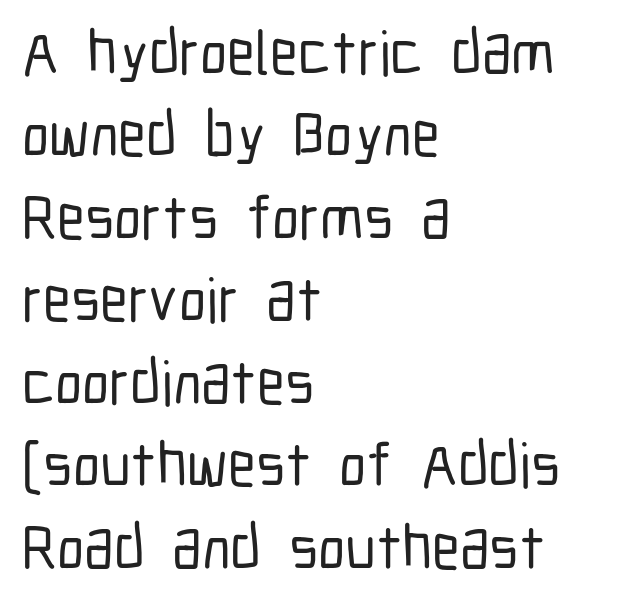
Q: Is the text italic (slanted)? A: No, it is upright.
Q: Is the typeface a serif or a sans-serif typeface? A: Sans-serif.
Q: Is the text underlined? A: No.
Q: How is the paragraph aligned? A: Left-aligned.
Q: Is the spacing between letters normal or unusually wide? A: Normal.
Q: Is the spacing between lines tight, normal or loose? A: Normal.
Q: Width (condensed, normal, or wide)? A: Condensed.
Q: Stroke contrast? A: Low.
Q: x-height? A: Medium.
Q: Monospaced? A: No.
